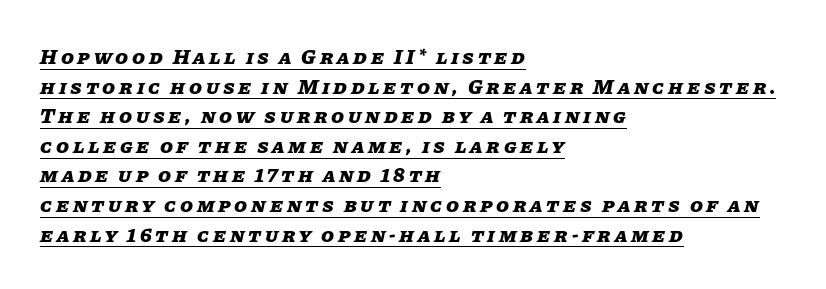
The image shows 21 px bold type, italic (leaning right); set left-aligned, normal line spacing (1.41x), underlined.
